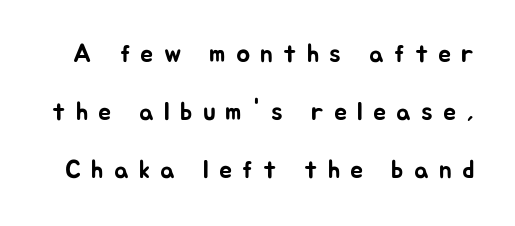
Look at the tracking — it's clearly loosened, letters drifting apart. The glyphs are unaccompanied by any horizontal stroke below them. You can tell it's not italic because the verticals are truly vertical. Regarding leading, the lines here are spaced well apart.
